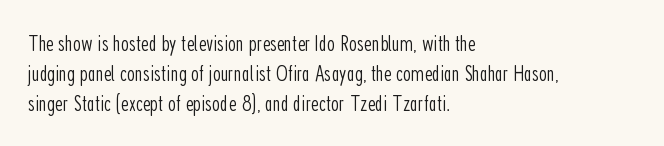
Q: Is the text bold? A: No.
Q: Is the text italic (slanted)? A: No, it is upright.
Q: Is the text underlined? A: No.
Q: How is the paragraph aligned? A: Left-aligned.
Q: Is the spacing between letters normal or unusually wide? A: Normal.
Q: Is the spacing between lines tight, normal or loose? A: Normal.
